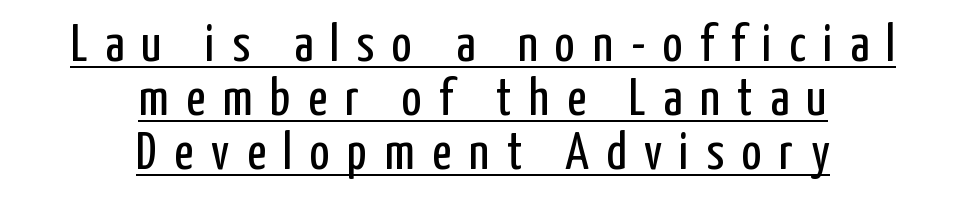
Q: Is the text bold? A: No.
Q: Is the text italic (slanted)? A: No, it is upright.
Q: Is the typeface a serif or a sans-serif typeface? A: Sans-serif.
Q: Is the text underlined? A: Yes.
Q: How is the paragraph aligned? A: Centered.
Q: Is the spacing between letters normal or unusually wide? A: Unusually wide.
Q: Is the spacing between lines tight, normal or loose? A: Tight.
Q: Width (condensed, normal, or wide)? A: Condensed.
Q: Stroke contrast? A: Low.
Q: x-height? A: Medium.
Q: Monospaced? A: No.
